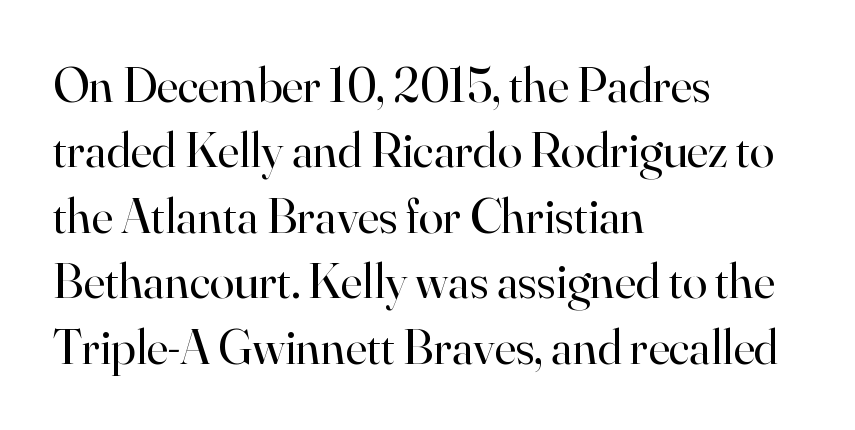
The image shows 50 px regular-weight serif type, upright; set left-aligned, normal line spacing (1.31x), normal letter spacing, not underlined; high stroke contrast and a small x-height.
